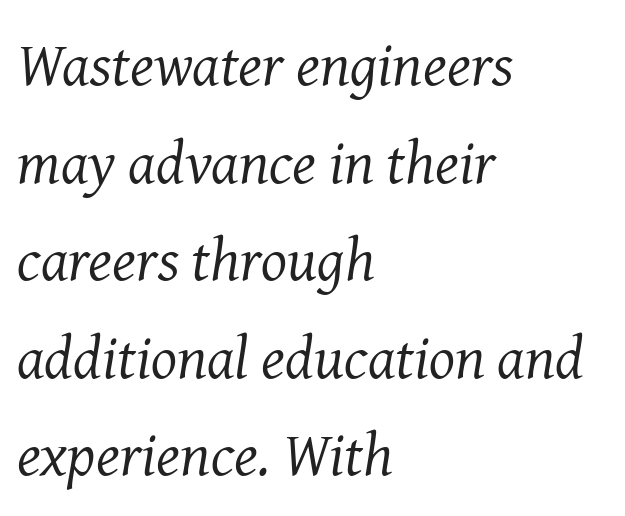
Q: Is the text bold? A: No.
Q: Is the text italic (slanted)? A: Yes, it leans right by about 8 degrees.
Q: Is the typeface a serif or a sans-serif typeface? A: Serif.
Q: Is the text underlined? A: No.
Q: How is the paragraph aligned? A: Left-aligned.
Q: Is the spacing between letters normal or unusually wide? A: Normal.
Q: Is the spacing between lines tight, normal or loose? A: Normal.
Q: Width (condensed, normal, or wide)? A: Normal.
Q: Stroke contrast? A: Medium.
Q: x-height? A: Medium.
Q: Monospaced? A: No.
